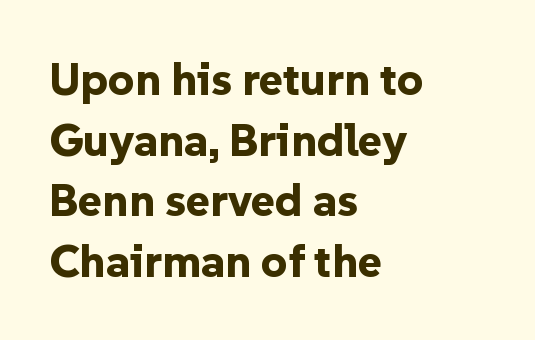
Q: Is the text bold? A: Yes.
Q: Is the text italic (slanted)? A: No, it is upright.
Q: Is the typeface a serif or a sans-serif typeface? A: Sans-serif.
Q: Is the text underlined? A: No.
Q: How is the paragraph aligned? A: Left-aligned.
Q: Is the spacing between letters normal or unusually wide? A: Normal.
Q: Is the spacing between lines tight, normal or loose? A: Normal.
Q: Width (condensed, normal, or wide)? A: Normal.
Q: Stroke contrast? A: Low.
Q: x-height? A: Medium.
Q: Monospaced? A: No.
